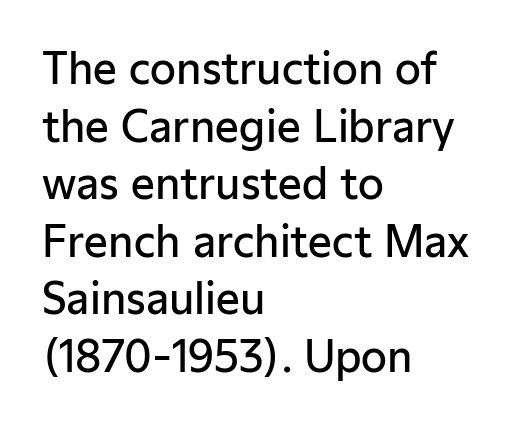
The image shows 42 px semibold sans-serif type, upright; set left-aligned, normal line spacing (1.37x), normal letter spacing, not underlined; low stroke contrast and a medium x-height.
